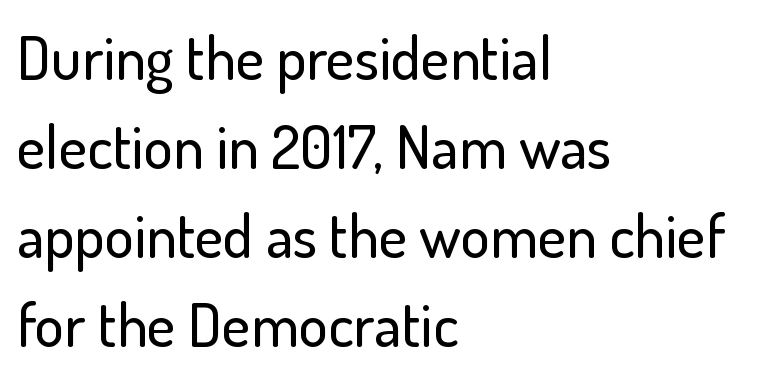
Think of a printed novel: that variable character pitch is what you see here. The designer left line spacing at the default. Check under the words: just untouched page. Italic? Not at all — the glyphs are vertical.
